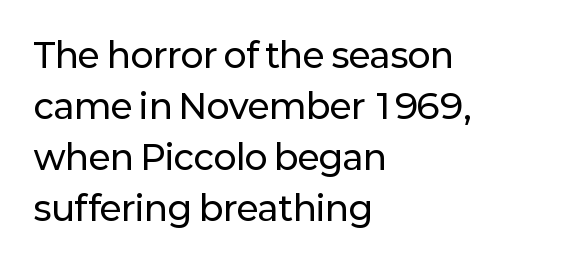
The image shows 34 px sans-serif type, upright; set left-aligned, normal line spacing (1.5x), normal letter spacing, not underlined; low stroke contrast and a medium x-height.
